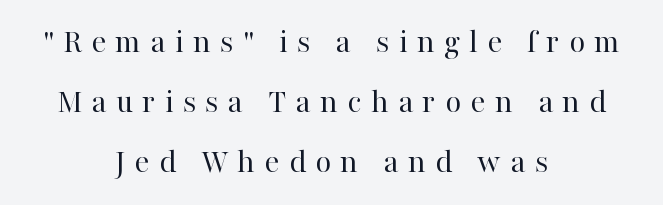
The image shows 35 px regular-weight serif type, upright; set centered, line spacing 1.71x, unusually wide letter spacing (+0.26 em), not underlined; high stroke contrast and a medium x-height.
